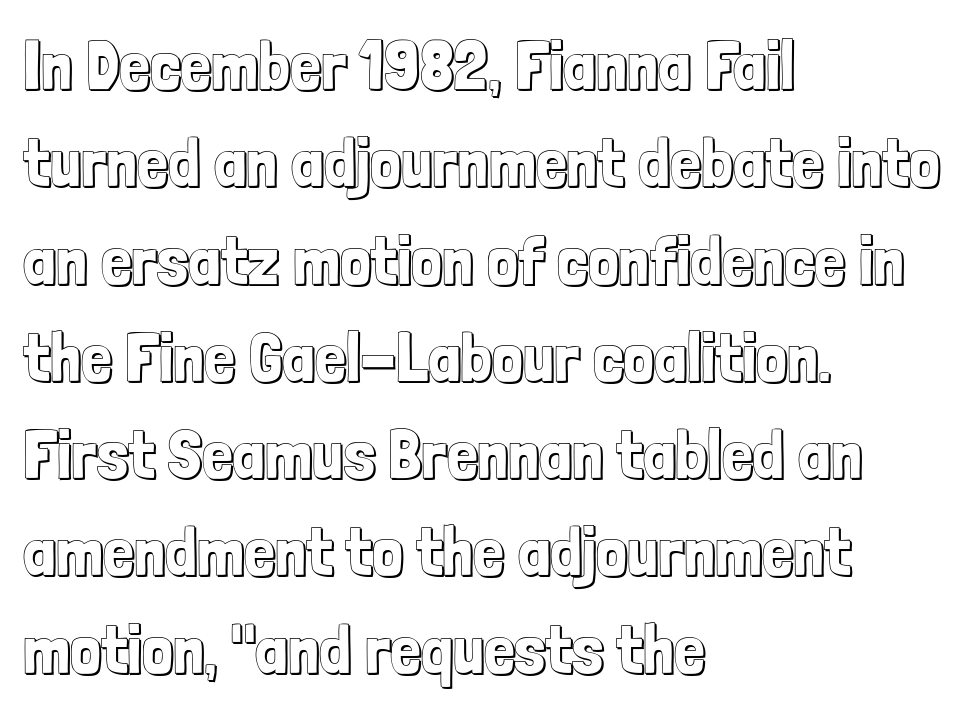
Q: Is the text italic (slanted)? A: No, it is upright.
Q: Is the text underlined? A: No.
Q: How is the paragraph aligned? A: Left-aligned.
Q: Is the spacing between letters normal or unusually wide? A: Normal.
Q: Is the spacing between lines tight, normal or loose? A: Normal.
Q: Width (condensed, normal, or wide)? A: Condensed.
Q: x-height? A: Medium.
Q: Monospaced? A: No.
